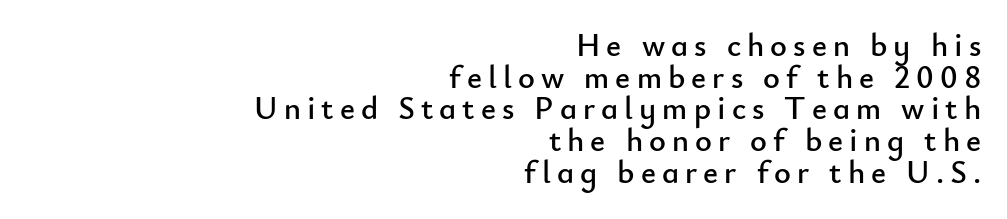
Q: Is the text italic (slanted)? A: No, it is upright.
Q: Is the typeface a serif or a sans-serif typeface? A: Sans-serif.
Q: Is the text underlined? A: No.
Q: How is the paragraph aligned? A: Right-aligned.
Q: Is the spacing between lines tight, normal or loose? A: Tight.
Q: Width (condensed, normal, or wide)? A: Normal.
Q: Stroke contrast? A: Low.
Q: x-height? A: Small.
Q: Monospaced? A: No.
